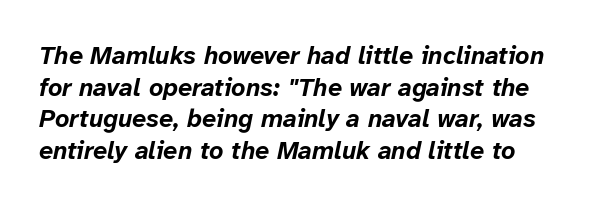
Q: Is the text bold? A: Yes.
Q: Is the text italic (slanted)? A: Yes, it leans right by about 12 degrees.
Q: Is the text underlined? A: No.
Q: Is the spacing between letters normal or unusually wide? A: Normal.
Q: Is the spacing between lines tight, normal or loose? A: Normal.
